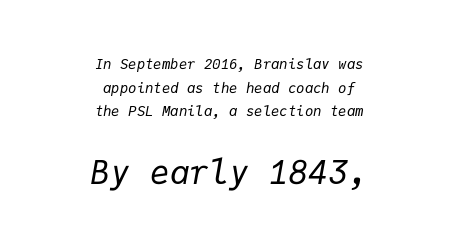
{"italic": "yes", "lean": "right", "slant_degrees": 9, "bold": "no", "weight": "regular", "width": "normal", "stroke_contrast": "low", "x_height": "medium", "monospaced": "yes", "underline": "no", "align": "center", "line_spacing": "normal", "line_spacing_ratio": 1.69, "letter_spacing": "normal", "letter_spacing_em": 0.0, "larger_block": "second", "size_ratio": 2.36, "glyph_px": 33}
